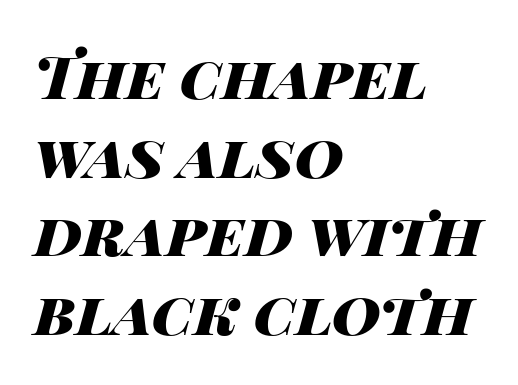
{"italic": "yes", "lean": "right", "slant_degrees": 14, "bold": "yes", "weight": "heavy", "width": "wide", "stroke_contrast": "high", "x_height": "large", "monospaced": "no", "underline": "no", "align": "left", "line_spacing": "normal", "line_spacing_ratio": 1.31, "letter_spacing": "normal", "letter_spacing_em": 0.0, "glyph_px": 60}
